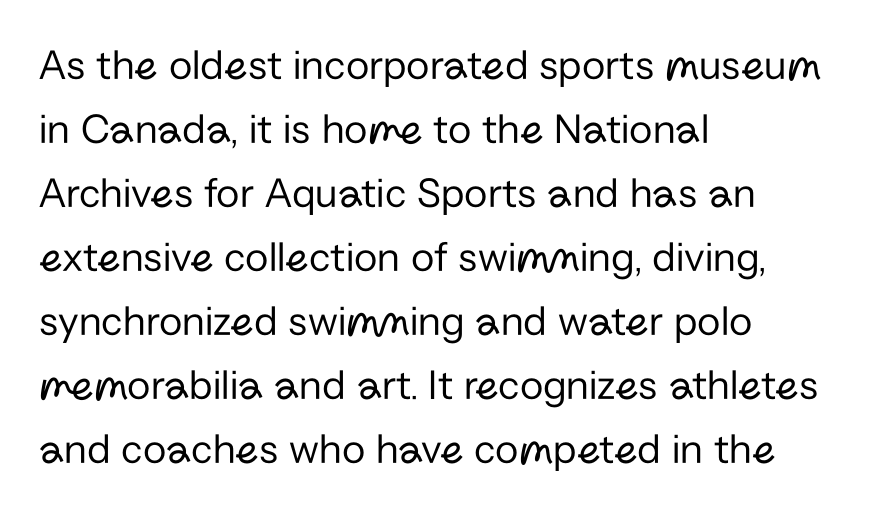
Q: Is the text bold? A: No.
Q: Is the text italic (slanted)? A: No, it is upright.
Q: Is the typeface a serif or a sans-serif typeface? A: Sans-serif.
Q: Is the text underlined? A: No.
Q: How is the paragraph aligned? A: Left-aligned.
Q: Is the spacing between letters normal or unusually wide? A: Normal.
Q: Is the spacing between lines tight, normal or loose? A: Normal.
Q: Width (condensed, normal, or wide)? A: Normal.
Q: Stroke contrast? A: Low.
Q: x-height? A: Medium.
Q: Monospaced? A: No.
